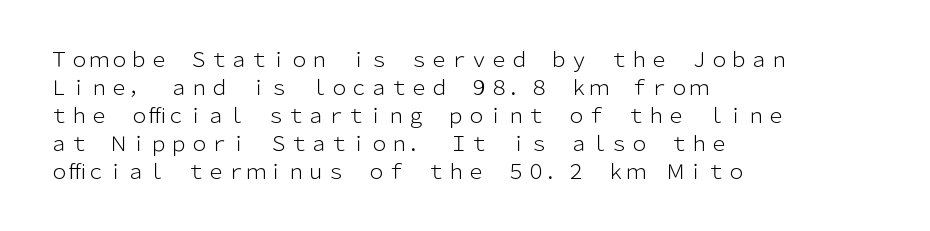
Q: Is the text bold? A: No.
Q: Is the text italic (slanted)? A: No, it is upright.
Q: Is the text underlined? A: No.
Q: How is the paragraph aligned? A: Left-aligned.
Q: Is the spacing between letters normal or unusually wide? A: Normal.
Q: Is the spacing between lines tight, normal or loose? A: Normal.
